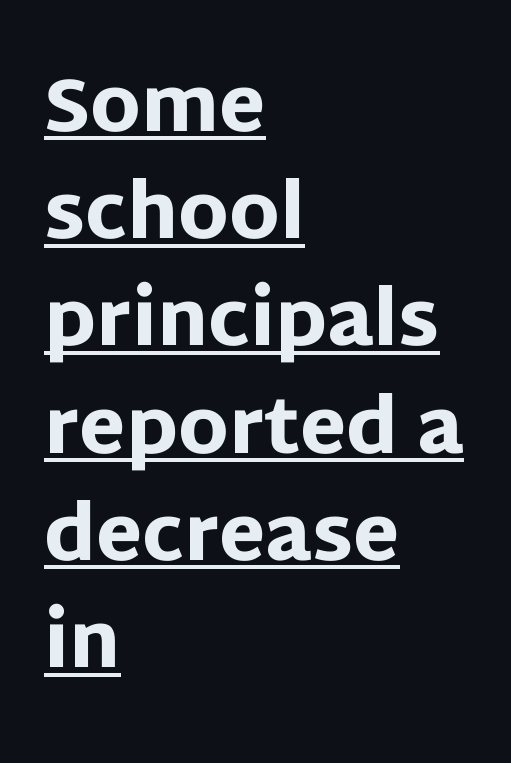
Q: Is the text bold? A: Yes.
Q: Is the text italic (slanted)? A: No, it is upright.
Q: Is the typeface a serif or a sans-serif typeface? A: Sans-serif.
Q: Is the text underlined? A: Yes.
Q: How is the paragraph aligned? A: Left-aligned.
Q: Is the spacing between letters normal or unusually wide? A: Normal.
Q: Is the spacing between lines tight, normal or loose? A: Normal.
Q: Width (condensed, normal, or wide)? A: Normal.
Q: Stroke contrast? A: Low.
Q: x-height? A: Large.
Q: Monospaced? A: No.
